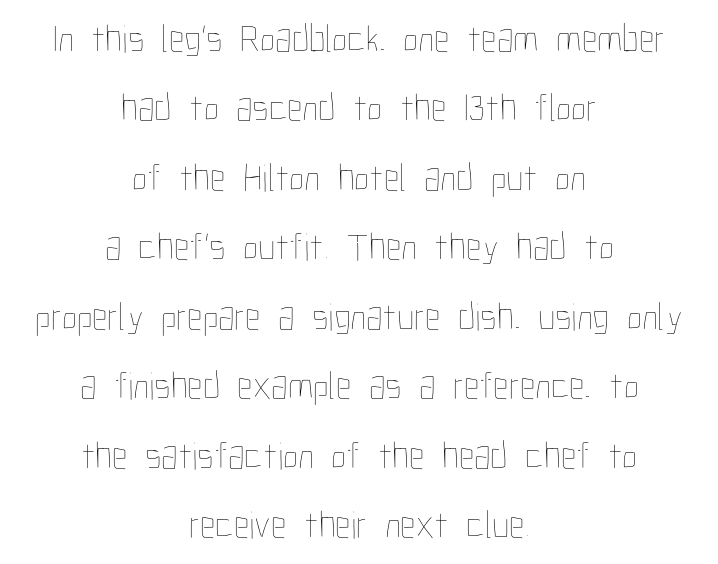
The image shows 39 px thin, condensed type, upright; set centered, line spacing 1.78x, normal letter spacing, not underlined; low stroke contrast and a medium x-height.
